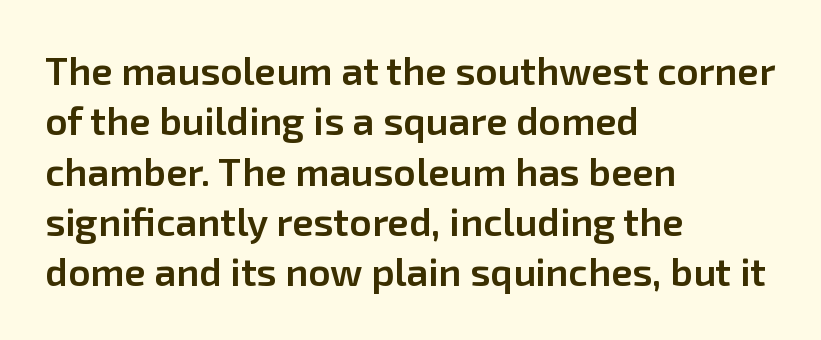
{"serif": "no", "italic": "no", "bold": "semi", "weight": "semibold", "width": "normal", "stroke_contrast": "low", "x_height": "medium", "monospaced": "no", "underline": "no", "align": "left", "line_spacing": "normal", "line_spacing_ratio": 1.29, "letter_spacing": "normal", "letter_spacing_em": 0.0, "glyph_px": 39}
